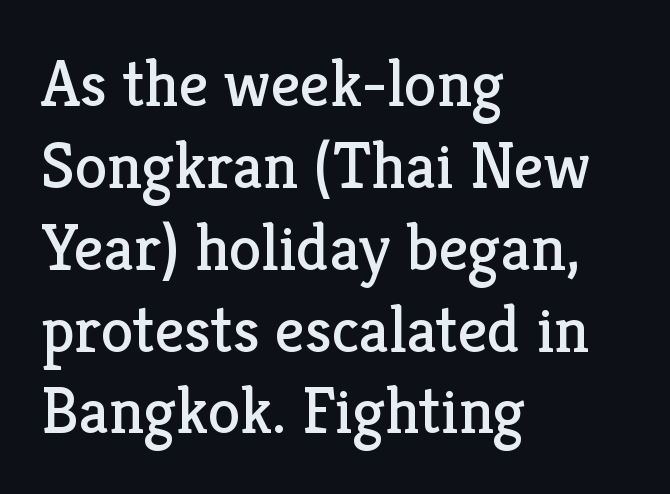
{"serif": "yes", "italic": "no", "bold": "no", "weight": "regular", "width": "normal", "stroke_contrast": "low", "x_height": "medium", "monospaced": "no", "underline": "no", "align": "left", "line_spacing_ratio": 1.24, "letter_spacing": "normal", "letter_spacing_em": 0.0, "glyph_px": 66}
